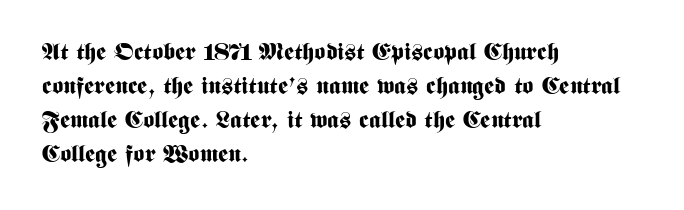
Q: Is the text bold? A: Yes.
Q: Is the text italic (slanted)? A: No, it is upright.
Q: Is the text underlined? A: No.
Q: How is the paragraph aligned? A: Left-aligned.
Q: Is the spacing between letters normal or unusually wide? A: Normal.
Q: Is the spacing between lines tight, normal or loose? A: Normal.
